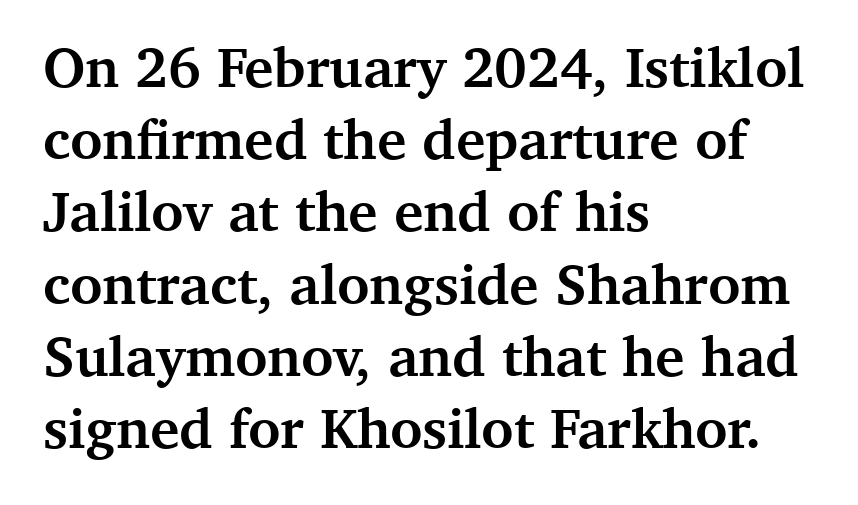
{"serif": "yes", "italic": "no", "bold": "yes", "weight": "semibold", "width": "normal", "stroke_contrast": "medium", "x_height": "medium", "monospaced": "no", "underline": "no", "align": "left", "line_spacing": "normal", "line_spacing_ratio": 1.29, "letter_spacing": "normal", "letter_spacing_em": 0.0, "glyph_px": 56}
